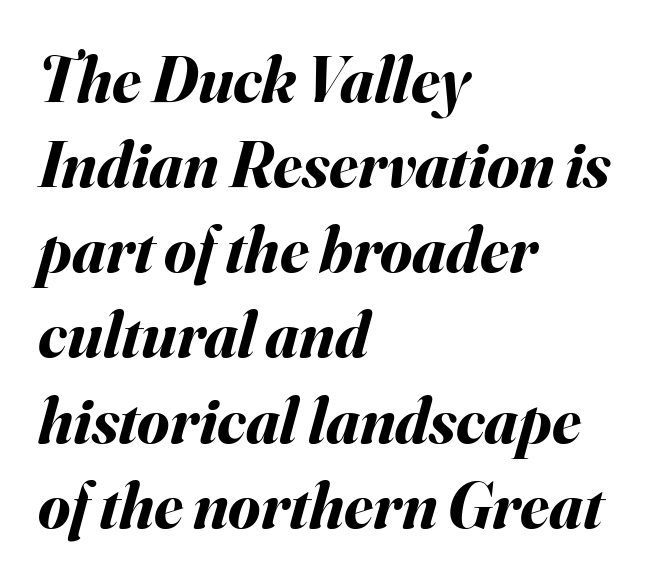
Q: Is the text bold? A: Yes.
Q: Is the text italic (slanted)? A: Yes, it leans right by about 16 degrees.
Q: Is the text underlined? A: No.
Q: How is the paragraph aligned? A: Left-aligned.
Q: Is the spacing between letters normal or unusually wide? A: Normal.
Q: Is the spacing between lines tight, normal or loose? A: Normal.
Q: Width (condensed, normal, or wide)? A: Normal.
Q: Stroke contrast? A: Medium.
Q: x-height? A: Small.
Q: Monospaced? A: No.
